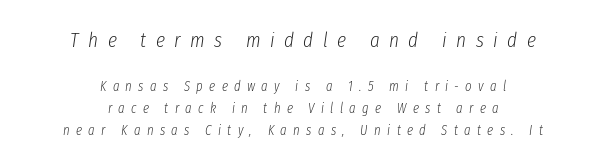
The image shows 21 px text type, italic (leaning right); set centered, normal line spacing (1.57x), unusually wide letter spacing (+0.45 em), not underlined; the first (top) block is 1.5x larger.
